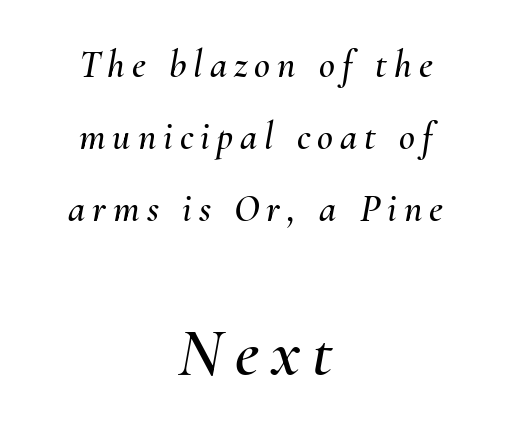
Underlining? Definitely not there. Rendered with sloped, italic letterforms. The emphasis by scale lands on block number two, below. Proportional: the letters do not fall into vertical columns. One-word summary of the alignment: center.
